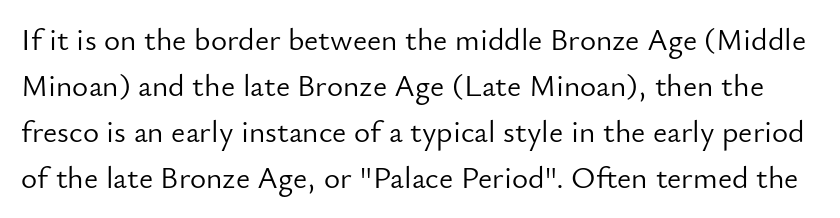
The image shows 31 px light sans-serif type, upright; set normal line spacing (1.48x), normal letter spacing, not underlined; low stroke contrast and a small x-height.
